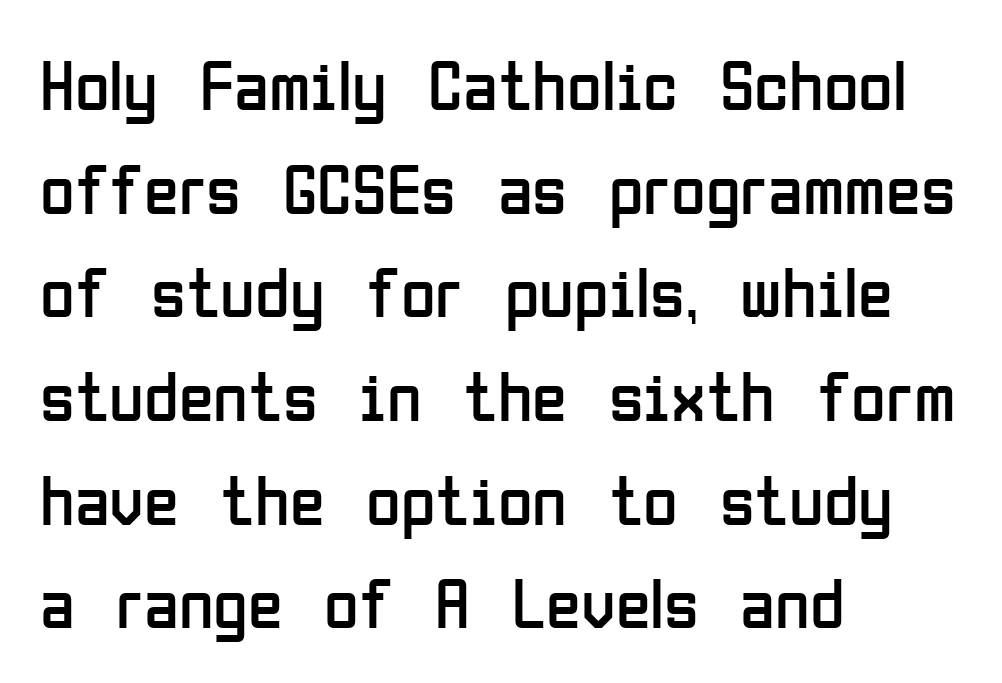
{"serif": "no", "italic": "no", "bold": "no", "weight": "regular", "width": "condensed", "stroke_contrast": "low", "x_height": "medium", "monospaced": "no", "underline": "no", "align": "left", "line_spacing": "normal", "line_spacing_ratio": 1.46, "letter_spacing": "normal", "letter_spacing_em": 0.0, "glyph_px": 71}
